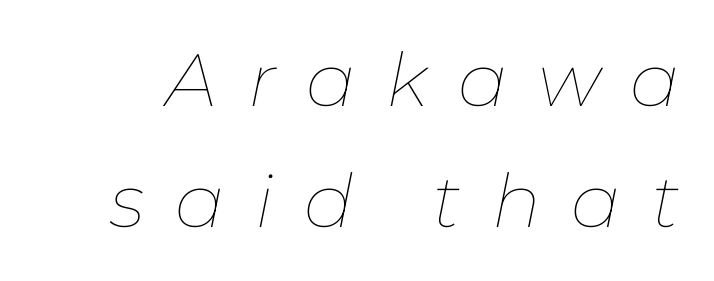
On a weight scale, this lands at 450 or below. Successive baselines arrive at the customary interval. Check the space under the baseline: it is left empty. These lines are rendered in a variable-pitch font.
